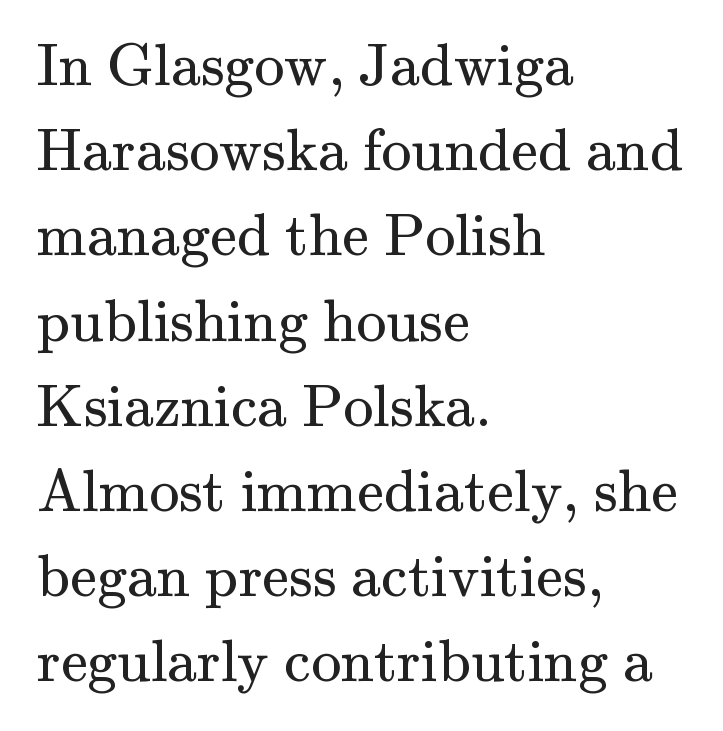
Looks like regular typesetting: each glyph gets only the width it needs. The lines in this sample share a left origin and differ only in where they stop. The typeface has the unassuming heft of standard copy or less. Clear beneath every line of the passage. A roman cut, with each character standing at attention. What's the leading like? Ordinary, nothing unusual.
